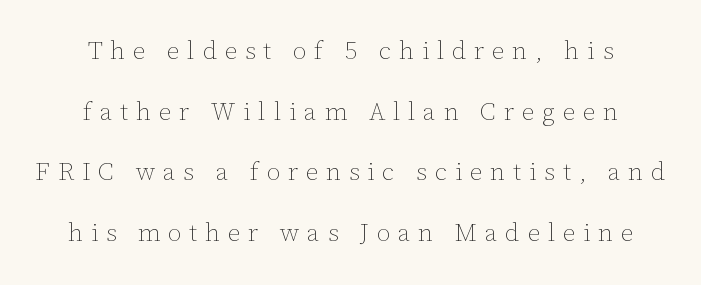
{"italic": "no", "bold": "no", "underline": "no", "align": "center", "line_spacing": "loose", "line_spacing_ratio": 2.43, "letter_spacing": "wide", "letter_spacing_em": 0.31, "glyph_px": 25}
